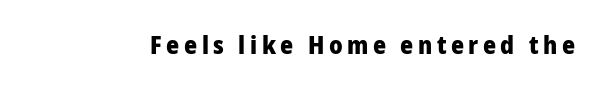
Q: Is the text bold? A: Yes.
Q: Is the text italic (slanted)? A: No, it is upright.
Q: Is the text underlined? A: No.
